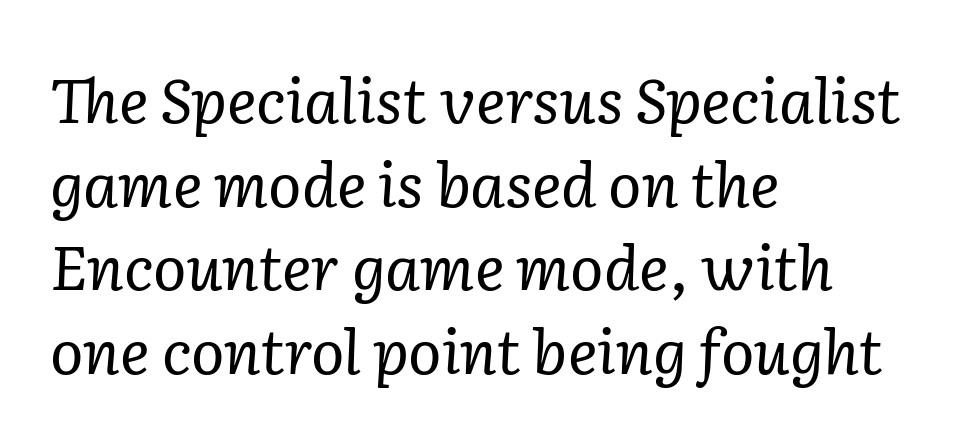
The image shows 62 px regular-weight serif type, italic (leaning right); set left-aligned, normal line spacing (1.35x), normal letter spacing, not underlined; low stroke contrast and a medium x-height.
